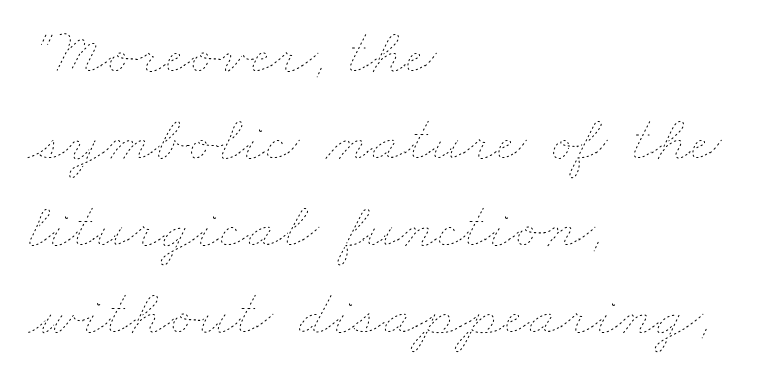
The image shows 66 px thin, wide type; set left-aligned, normal line spacing (1.32x), normal letter spacing, not underlined; low stroke contrast and a small x-height.
